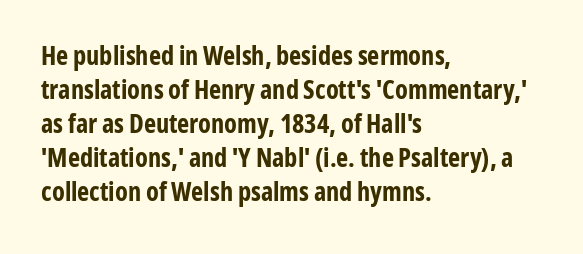
{"italic": "no", "bold": "yes", "underline": "no", "align": "left", "line_spacing": "normal", "line_spacing_ratio": 1.31, "letter_spacing": "normal", "letter_spacing_em": 0.0, "glyph_px": 26}
